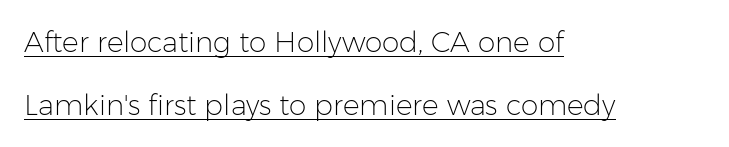
The letters look calm and open, with moderate or lighter stems. Spacing between characters is what you'd get straight out of the box. Rows of type keep a wide berth in the vertical direction. The lettering is marked with a stroke running underneath it.
